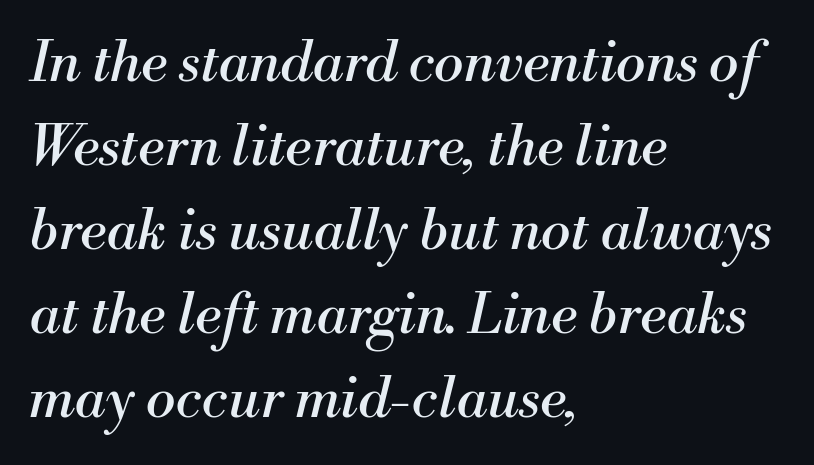
The image shows 56 px regular-weight serif type, italic (leaning right); set left-aligned, normal line spacing (1.5x), normal letter spacing, not underlined; medium stroke contrast and a small x-height.
